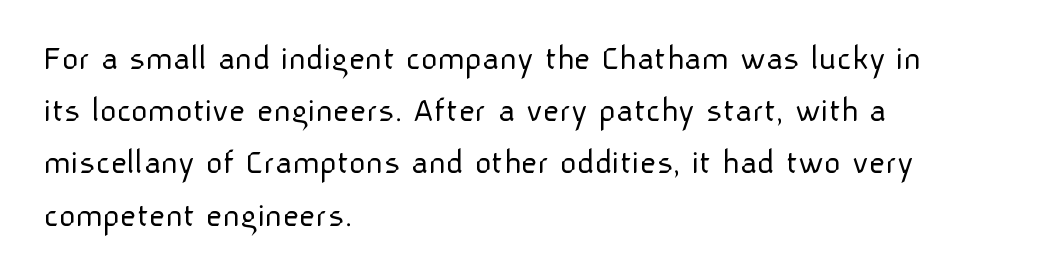
The passage shown is typed in a proportional face where columns would drift. A typesetter would call this leading conventional body-copy spacing. When letters stand straight like this, we call the style roman or upright. Decoration check: the copy has no underline.
